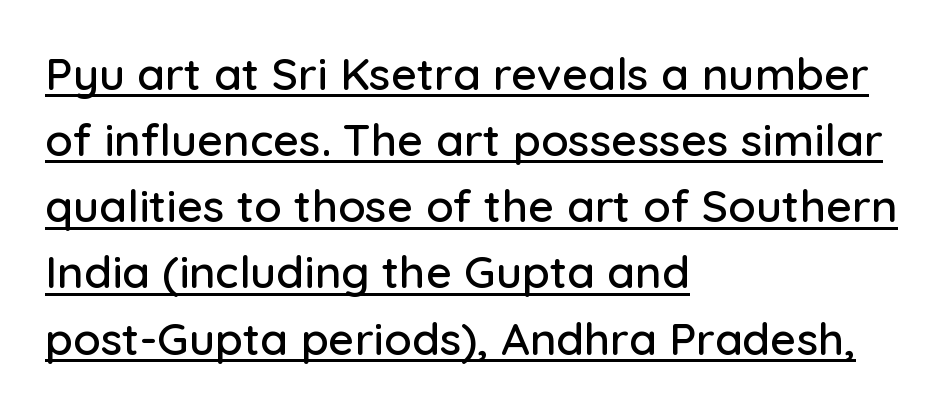
{"serif": "no", "italic": "no", "width": "normal", "stroke_contrast": "low", "x_height": "medium", "monospaced": "no", "underline": "yes", "align": "left", "line_spacing": "normal", "line_spacing_ratio": 1.47, "letter_spacing": "normal", "letter_spacing_em": 0.0, "glyph_px": 45}
